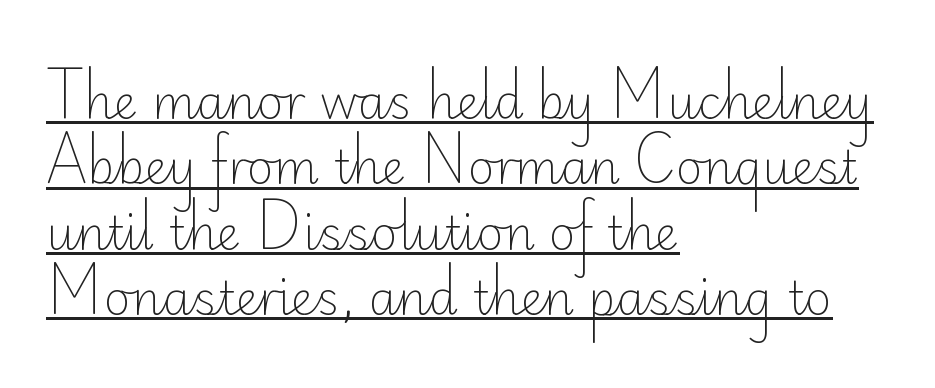
{"serif": "no", "italic": "no", "bold": "no", "weight": "light", "width": "normal", "stroke_contrast": "low", "x_height": "small", "monospaced": "no", "underline": "yes", "align": "left", "line_spacing": "normal", "line_spacing_ratio": 1.42, "letter_spacing": "normal", "letter_spacing_em": 0.0, "glyph_px": 46}
